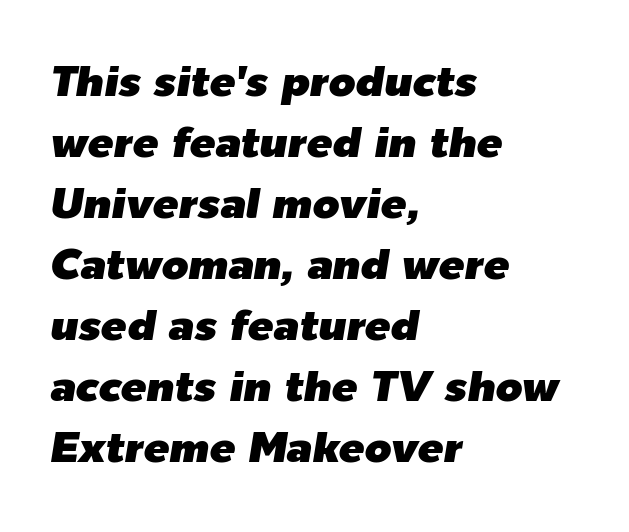
The setting favours the left margin, as ordinary paragraphs usually do. Is this a fixed-width face? No — the glyphs have proportional, varying widths. How are the letters spaced? Ordinarily, with no added tracking. The space directly below the letters is spotless. The leading is moderate, giving the passage an even texture.
